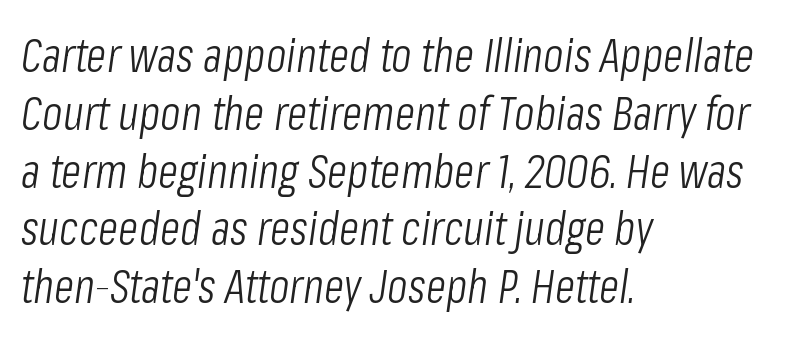
{"italic": "yes", "lean": "right", "slant_degrees": 8, "bold": "no", "weight": "light", "width": "condensed", "stroke_contrast": "low", "x_height": "medium", "monospaced": "no", "underline": "no", "align": "left", "line_spacing_ratio": 1.23, "letter_spacing": "normal", "letter_spacing_em": 0.0, "glyph_px": 47}
